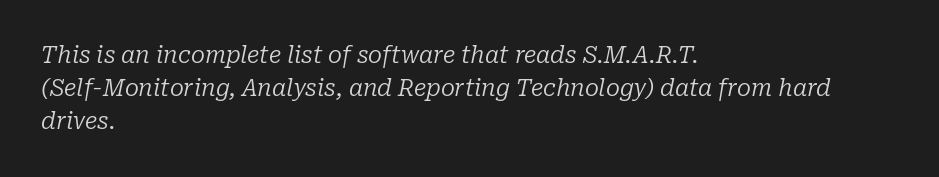
{"italic": "yes", "lean": "right", "slant_degrees": 10, "bold": "no", "underline": "no", "align": "left", "line_spacing": "normal", "line_spacing_ratio": 1.44, "letter_spacing": "normal", "letter_spacing_em": 0.0, "glyph_px": 23}
